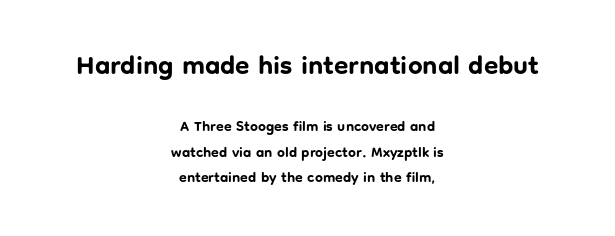
Q: Is the text bold? A: Yes.
Q: Is the text italic (slanted)? A: No, it is upright.
Q: Is the text underlined? A: No.
Q: How is the paragraph aligned? A: Centered.
Q: Is the spacing between letters normal or unusually wide? A: Normal.
Q: Which block of text is set in a larger size, the first (top) or the second (bottom)? A: The first (top) one.
